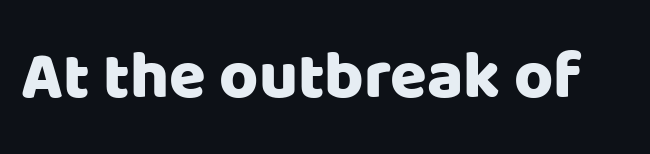
It's the straight-up-and-down kind of type. This rendering employs a face without finishing strokes, i.e., a sans-serif. Looks like regular typesetting: each glyph gets only the width it needs. Lines of text with bare space underneath.
